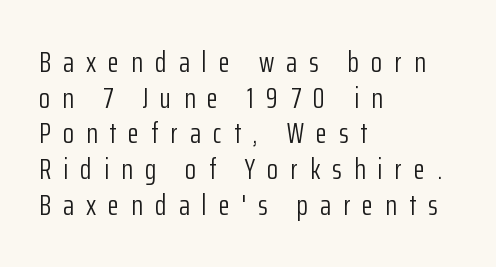
The glyphs in this specimen are sans serif. This is the regular roman posture of the typeface. Spacing between characters has been opened up far beyond the box default. Quick note: underline off. Summary of weight: not heavy and not bold.
